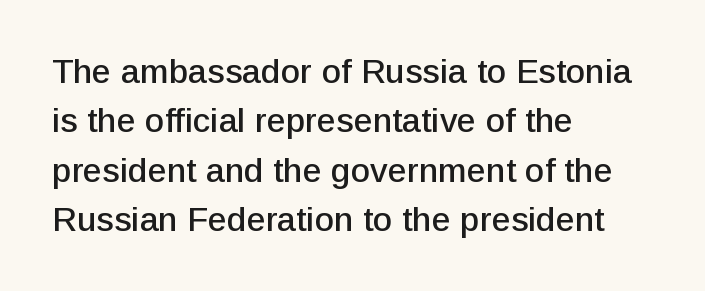
{"serif": "no", "italic": "no", "width": "normal", "stroke_contrast": "low", "x_height": "medium", "monospaced": "no", "underline": "no", "align": "left", "line_spacing": "normal", "line_spacing_ratio": 1.45, "letter_spacing": "normal", "letter_spacing_em": 0.0, "glyph_px": 34}
